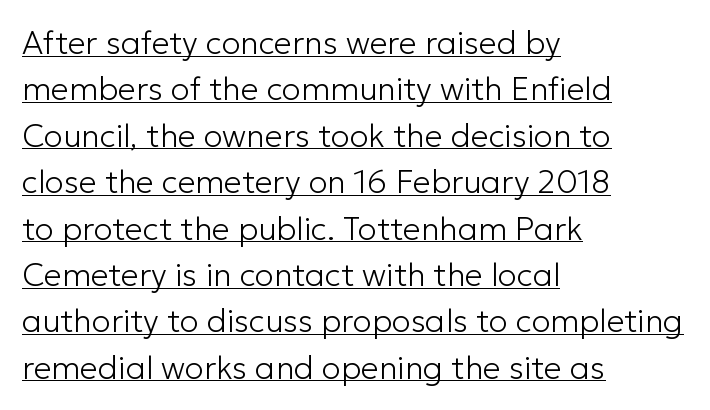
{"serif": "no", "italic": "no", "bold": "no", "weight": "light", "width": "normal", "stroke_contrast": "low", "x_height": "medium", "monospaced": "no", "underline": "yes", "align": "left", "line_spacing": "normal", "line_spacing_ratio": 1.45, "letter_spacing": "normal", "letter_spacing_em": 0.0, "glyph_px": 32}
